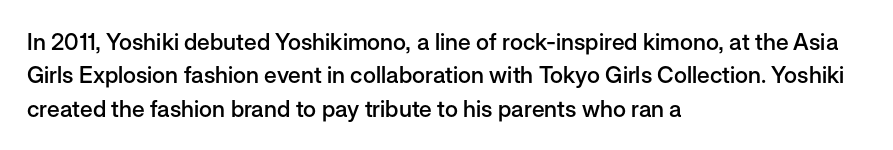
The line-height multiplier appears to be the usual default. The type is set solid horizontally, with unmodified tracking. This rendering uses left alignment, leaving the right contour irregular. Posture: vertical. Underlining? Definitely not there. The sample has been set in demibold, a notch under bold.
